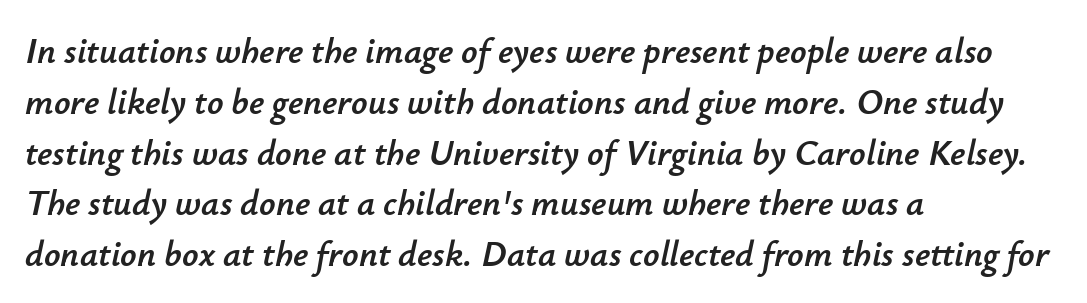
Compared with a centered layout, this one pins lines to the left instead. Slant detected: the letters are inclined. The space directly below the letters is spotless. The rendering uses natural spacing where letterforms have individual widths. The space between consecutive lines is moderate. Honestly, the letter spacing is just normal — you wouldn't notice it.
